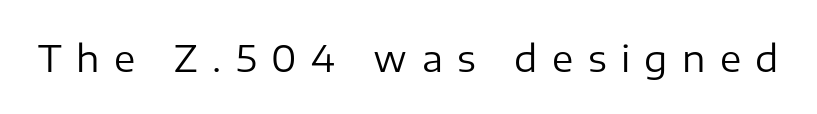
No italicization has been applied; the sample stays upright. Are there feet on the stems? There aren't — it's a sans. The passage shown is typed in a proportional face where columns would drift. Any mark beneath the type? The region is blank. Heft: none added — not bold. Look at the tracking — it's clearly loosened, letters drifting apart.
